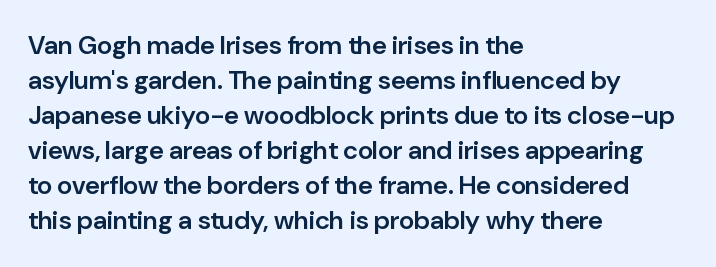
{"italic": "no", "bold": "semi", "underline": "no", "align": "left", "line_spacing": "normal", "line_spacing_ratio": 1.35, "letter_spacing": "normal", "letter_spacing_em": 0.0, "glyph_px": 26}
